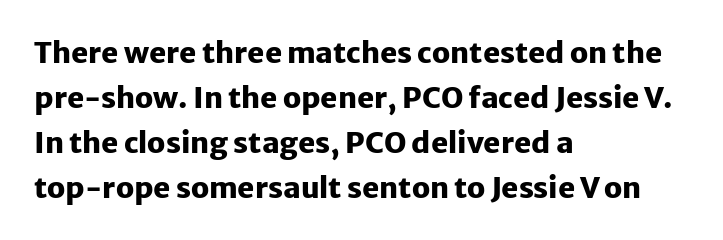
Q: Is the text bold? A: Yes.
Q: Is the text italic (slanted)? A: No, it is upright.
Q: Is the typeface a serif or a sans-serif typeface? A: Sans-serif.
Q: Is the text underlined? A: No.
Q: How is the paragraph aligned? A: Left-aligned.
Q: Is the spacing between letters normal or unusually wide? A: Normal.
Q: Is the spacing between lines tight, normal or loose? A: Normal.
Q: Width (condensed, normal, or wide)? A: Normal.
Q: Stroke contrast? A: Low.
Q: x-height? A: Medium.
Q: Monospaced? A: No.
